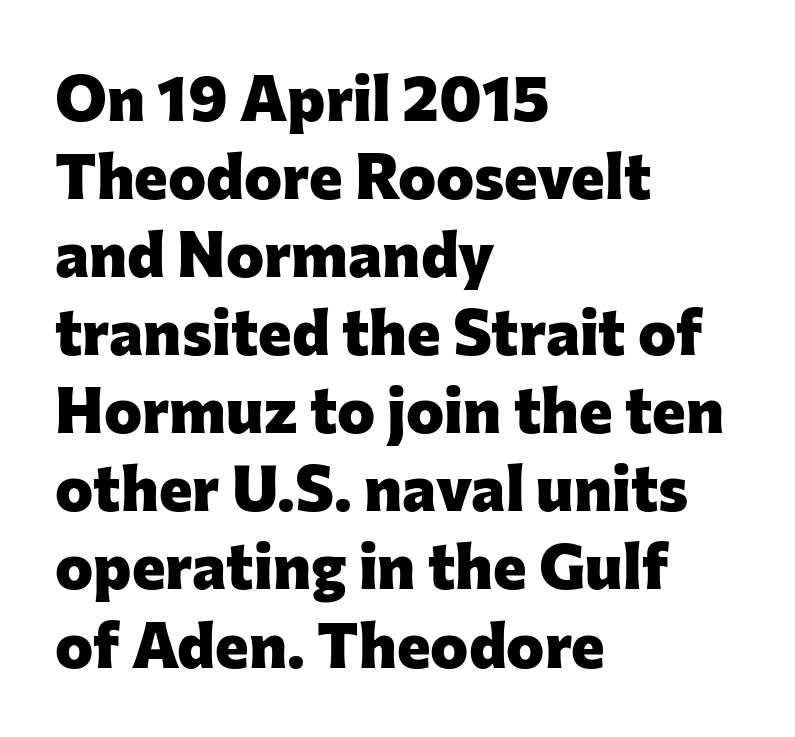
{"serif": "no", "italic": "no", "bold": "yes", "weight": "heavy", "width": "normal", "stroke_contrast": "low", "x_height": "medium", "monospaced": "no", "underline": "no", "align": "left", "line_spacing_ratio": 1.22, "letter_spacing": "normal", "letter_spacing_em": 0.0, "glyph_px": 64}
